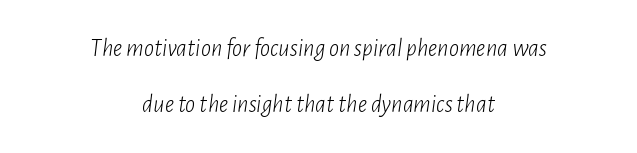
{"italic": "yes", "lean": "right", "slant_degrees": 7, "bold": "no", "underline": "no", "align": "center", "line_spacing": "loose", "line_spacing_ratio": 2.24, "letter_spacing": "normal", "letter_spacing_em": 0.0, "glyph_px": 25}
